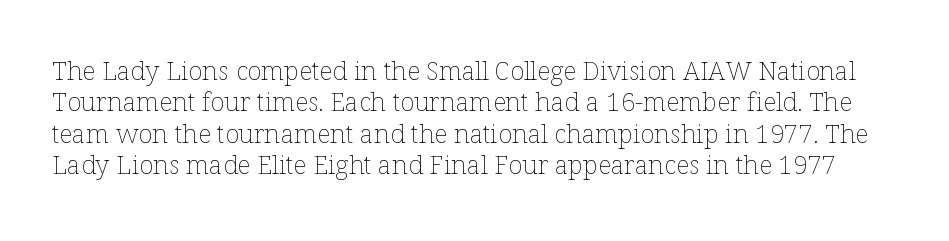
The image shows 26 px text type, upright; set line spacing 1.21x, normal letter spacing, not underlined.
